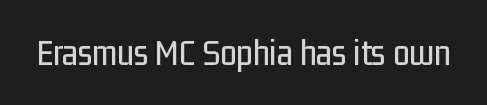
The image shows 37 px condensed sans-serif type, upright; set normal letter spacing, not underlined; low stroke contrast and a medium x-height.
